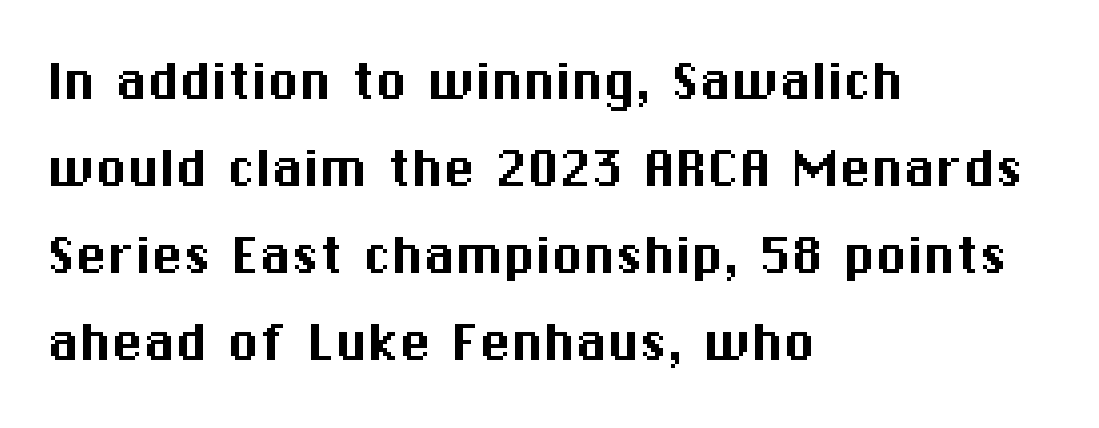
Anything drawn beneath the words? Only blank space. Here the designer chose a conventional face with non-uniform glyph widths. Where is the straight margin? On the left. Nope, no serifs anywhere on these letters.
